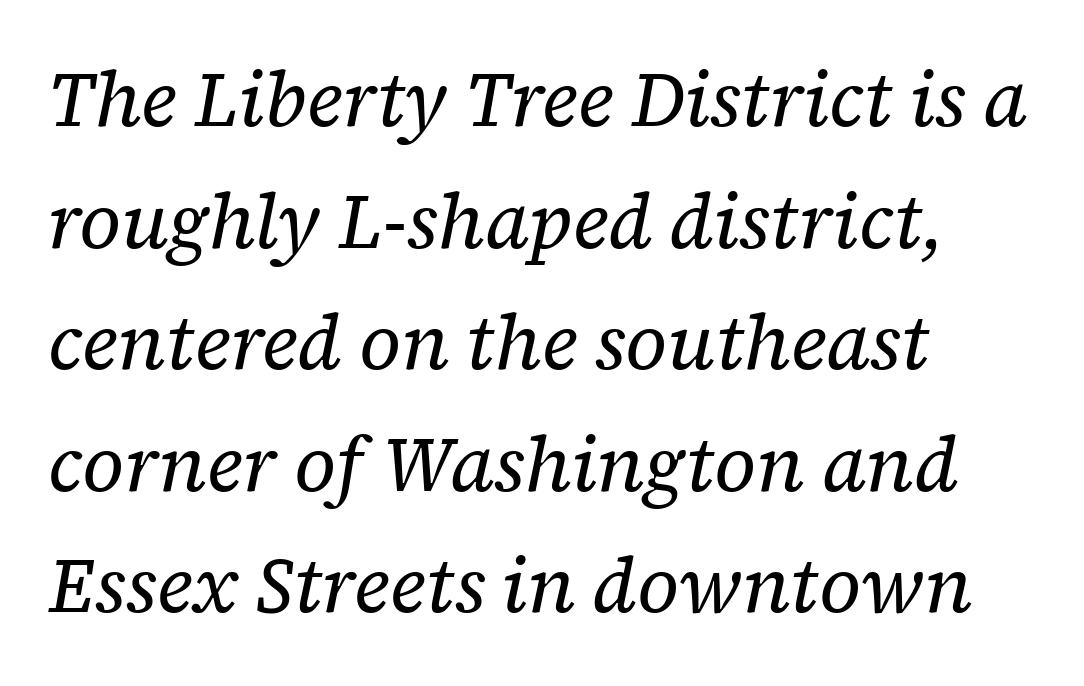
The image shows 76 px regular-weight serif type, italic (leaning right); set left-aligned, normal line spacing (1.6x), normal letter spacing, not underlined; low stroke contrast and a medium x-height.
